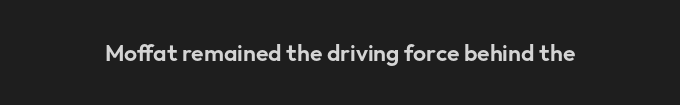
Q: Is the text italic (slanted)? A: No, it is upright.
Q: Is the text underlined? A: No.
Q: Is the spacing between letters normal or unusually wide? A: Normal.
